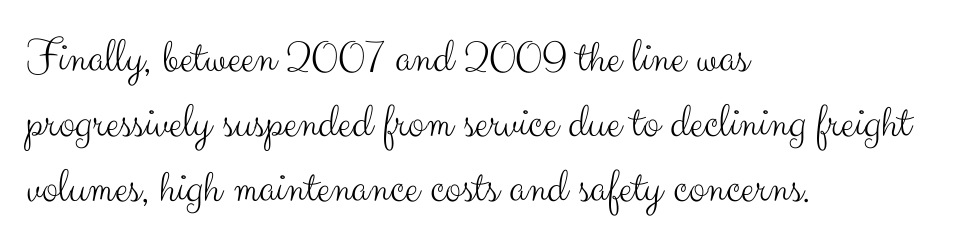
The image shows 49 px light sans-serif type; set left-aligned, normal line spacing (1.33x), normal letter spacing, not underlined; medium stroke contrast and a small x-height.
